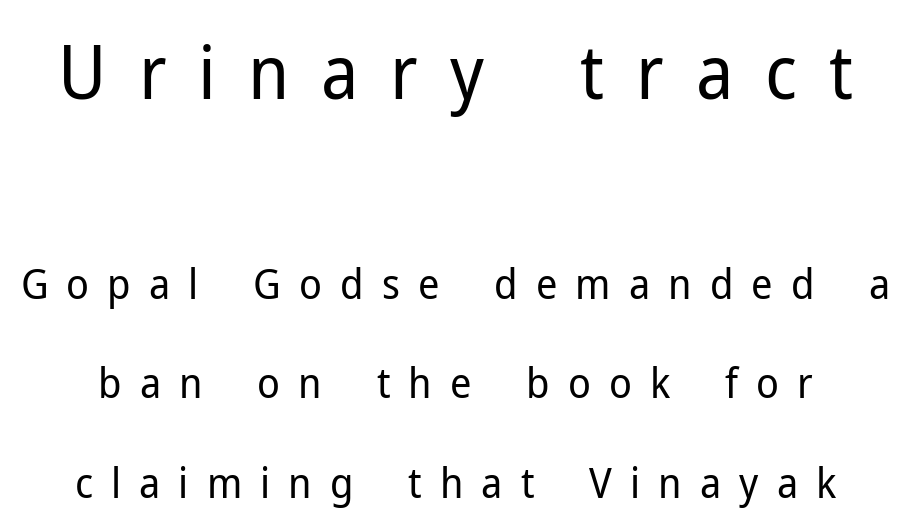
The image shows 74 px regular-weight sans-serif type, upright; set loose line spacing (2.37x), unusually wide letter spacing (+0.43 em), not underlined; the first (top) block is 1.76x larger; low stroke contrast and a medium x-height.
